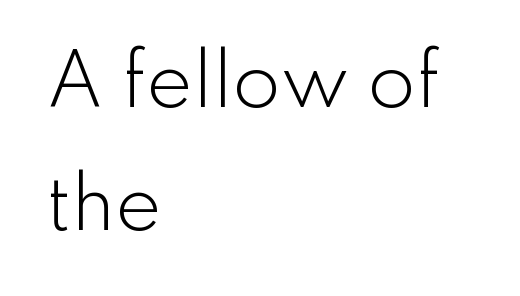
Q: Is the text bold? A: No.
Q: Is the text italic (slanted)? A: No, it is upright.
Q: Is the typeface a serif or a sans-serif typeface? A: Sans-serif.
Q: Is the text underlined? A: No.
Q: How is the paragraph aligned? A: Left-aligned.
Q: Is the spacing between letters normal or unusually wide? A: Normal.
Q: Width (condensed, normal, or wide)? A: Normal.
Q: Stroke contrast? A: Low.
Q: x-height? A: Small.
Q: Monospaced? A: No.
